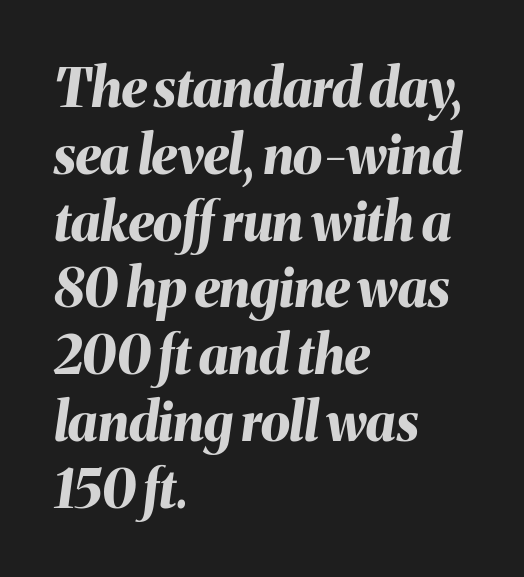
The type is set solid horizontally, with unmodified tracking. Interline gaps are of average width in this sample. Is this a fixed-width face? No — the glyphs have proportional, varying widths. On the weight axis this lands at bold, roughly 700. Honestly, there is no underline to notice here at all. Casual observation: everything's shoved over to the left.
